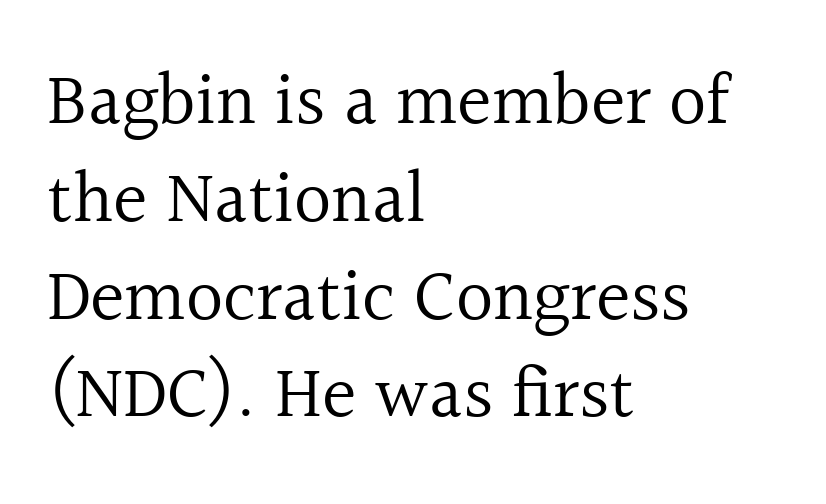
The image shows 73 px regular-weight serif type, upright; set left-aligned, normal line spacing (1.34x), normal letter spacing, not underlined; a medium x-height.
